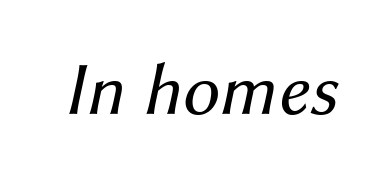
The image shows 75 px regular-weight type, italic (leaning right); set normal letter spacing, not underlined; medium stroke contrast and a medium x-height.
